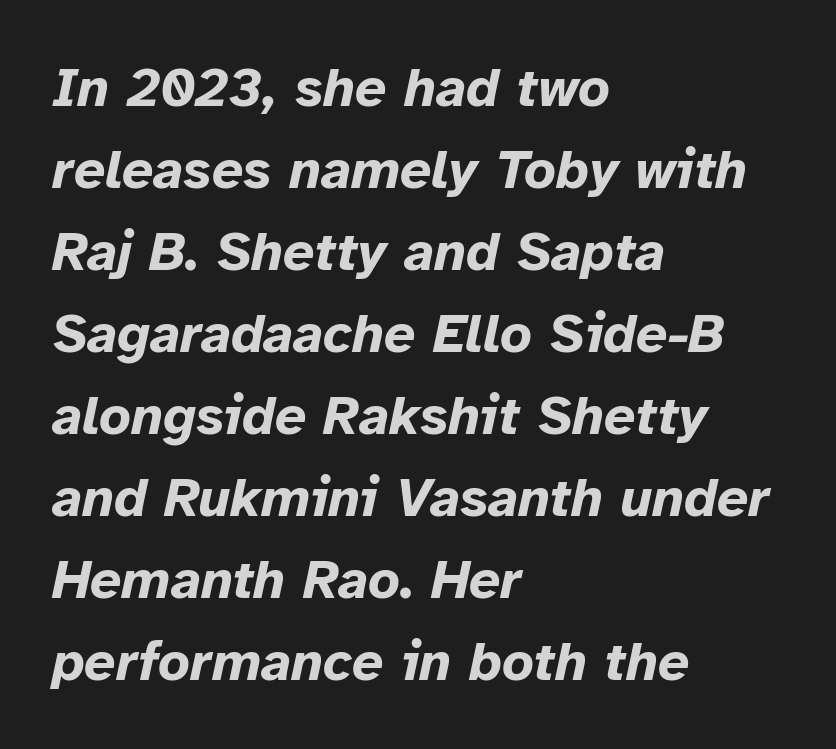
{"italic": "yes", "lean": "right", "slant_degrees": 12, "bold": "yes", "weight": "bold", "width": "normal", "stroke_contrast": "low", "x_height": "medium", "monospaced": "no", "underline": "no", "align": "left", "line_spacing": "normal", "line_spacing_ratio": 1.49, "letter_spacing": "normal", "letter_spacing_em": 0.0, "glyph_px": 55}
